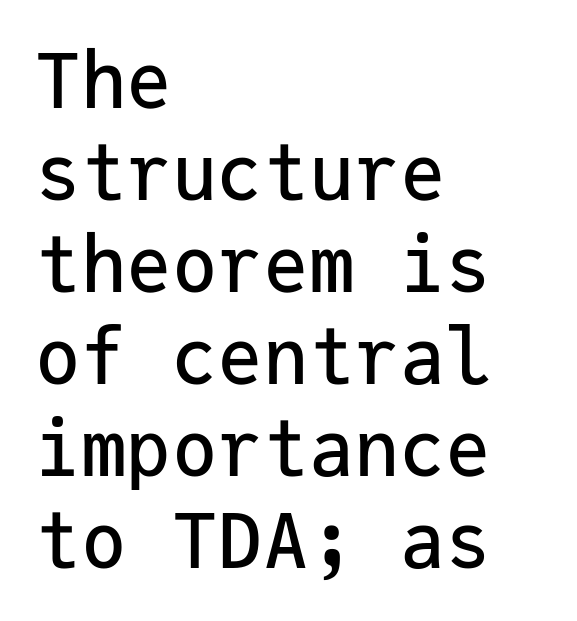
{"serif": "no", "italic": "no", "width": "normal", "stroke_contrast": "low", "x_height": "medium", "monospaced": "yes", "underline": "no", "align": "left", "line_spacing_ratio": 1.21, "letter_spacing": "normal", "letter_spacing_em": 0.0, "glyph_px": 76}
